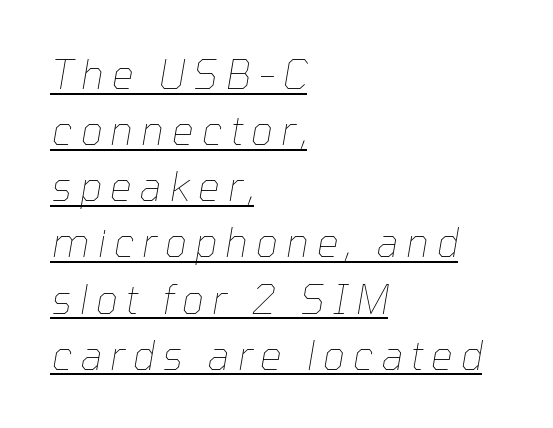
{"italic": "yes", "lean": "right", "slant_degrees": 10, "bold": "no", "weight": "thin", "width": "normal", "stroke_contrast": "low", "x_height": "medium", "monospaced": "no", "underline": "yes", "align": "left", "line_spacing": "normal", "line_spacing_ratio": 1.44, "letter_spacing": "wide", "letter_spacing_em": 0.2, "glyph_px": 39}
